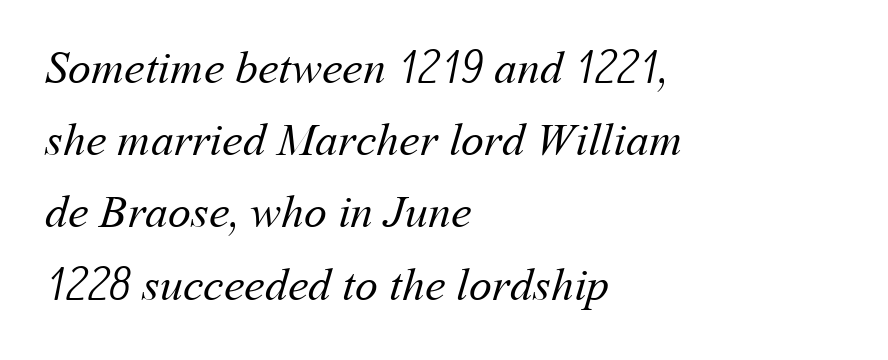
{"bold": "no", "weight": "regular", "width": "normal", "stroke_contrast": "medium", "x_height": "medium", "monospaced": "no", "underline": "no", "align": "left", "line_spacing": "normal", "line_spacing_ratio": 1.57, "letter_spacing": "normal", "letter_spacing_em": 0.0, "glyph_px": 46}
